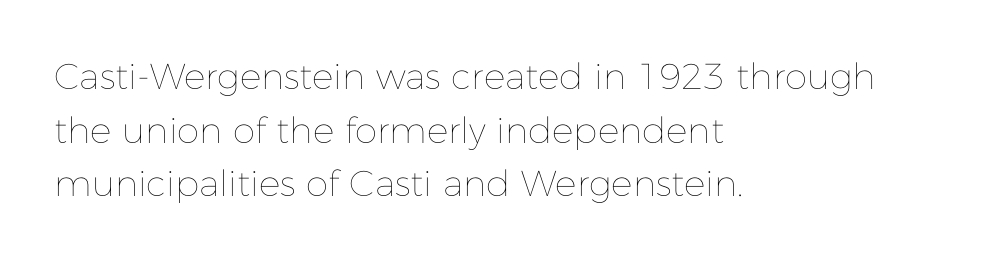
The image shows 36 px thin type, upright; set left-aligned, normal line spacing (1.49x), normal letter spacing, not underlined; low stroke contrast and a medium x-height.
